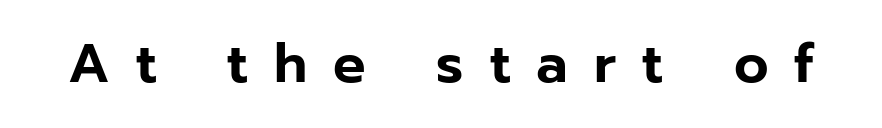
The image shows 54 px sans-serif type, upright; set unusually wide letter spacing (+0.48 em), not underlined; low stroke contrast and a medium x-height.
